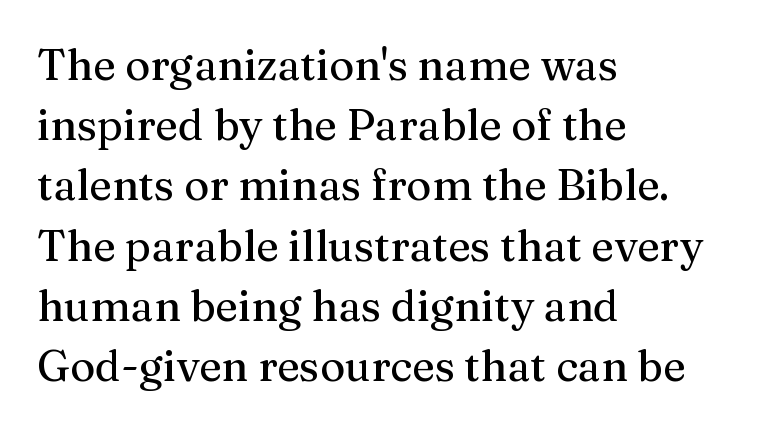
How are the letters spaced? Ordinarily, with no added tracking. Do the letters lean? They stand straight. The paragraph has a hard left edge and a soft right edge. Bare-footed words on every line. The type family on display is of the serif kind. The letters advance in unequal steps, a hallmark of proportional type.
